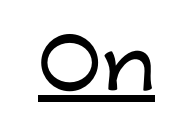
Q: Is the text italic (slanted)? A: No, it is upright.
Q: Is the typeface a serif or a sans-serif typeface? A: Sans-serif.
Q: Is the text underlined? A: Yes.
Q: Is the spacing between letters normal or unusually wide? A: Normal.
Q: Width (condensed, normal, or wide)? A: Wide.
Q: Stroke contrast? A: Low.
Q: x-height? A: Medium.
Q: Monospaced? A: No.
